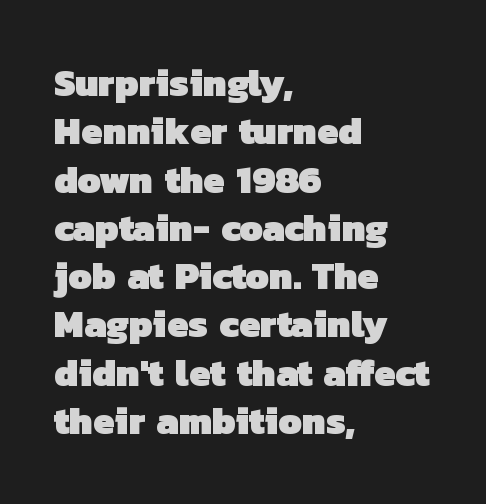
Q: Is the text bold? A: Yes.
Q: Is the typeface a serif or a sans-serif typeface? A: Sans-serif.
Q: Is the text underlined? A: No.
Q: How is the paragraph aligned? A: Left-aligned.
Q: Is the spacing between letters normal or unusually wide? A: Normal.
Q: Is the spacing between lines tight, normal or loose? A: Normal.
Q: Width (condensed, normal, or wide)? A: Normal.
Q: Stroke contrast? A: Low.
Q: x-height? A: Medium.
Q: Monospaced? A: No.
